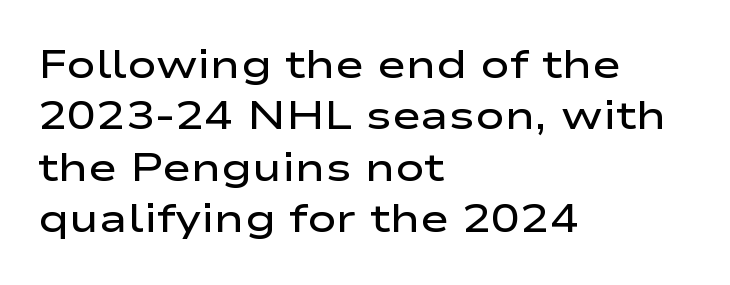
Q: Is the text bold? A: Semi-bold.
Q: Is the text italic (slanted)? A: No, it is upright.
Q: Is the typeface a serif or a sans-serif typeface? A: Sans-serif.
Q: Is the text underlined? A: No.
Q: How is the paragraph aligned? A: Left-aligned.
Q: Is the spacing between letters normal or unusually wide? A: Normal.
Q: Is the spacing between lines tight, normal or loose? A: Normal.
Q: Width (condensed, normal, or wide)? A: Wide.
Q: Stroke contrast? A: Low.
Q: x-height? A: Medium.
Q: Monospaced? A: No.
